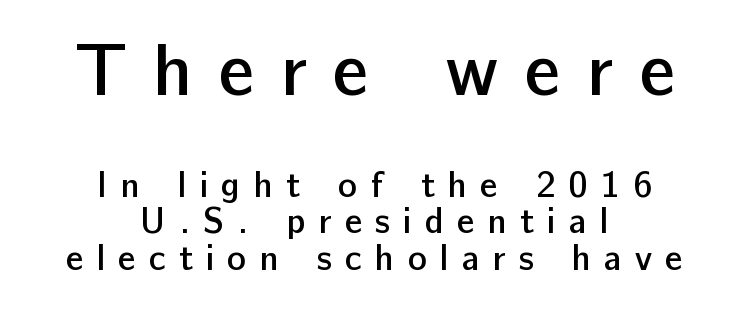
Q: Is the text bold? A: Semi-bold.
Q: Is the text italic (slanted)? A: No, it is upright.
Q: Is the typeface a serif or a sans-serif typeface? A: Sans-serif.
Q: Is the text underlined? A: No.
Q: How is the paragraph aligned? A: Centered.
Q: Is the spacing between letters normal or unusually wide? A: Unusually wide.
Q: Is the spacing between lines tight, normal or loose? A: Tight.
Q: Which block of text is set in a larger size, the first (top) or the second (bottom)? A: The first (top) one.
Q: Width (condensed, normal, or wide)? A: Normal.
Q: Stroke contrast? A: Low.
Q: x-height? A: Medium.
Q: Monospaced? A: No.
